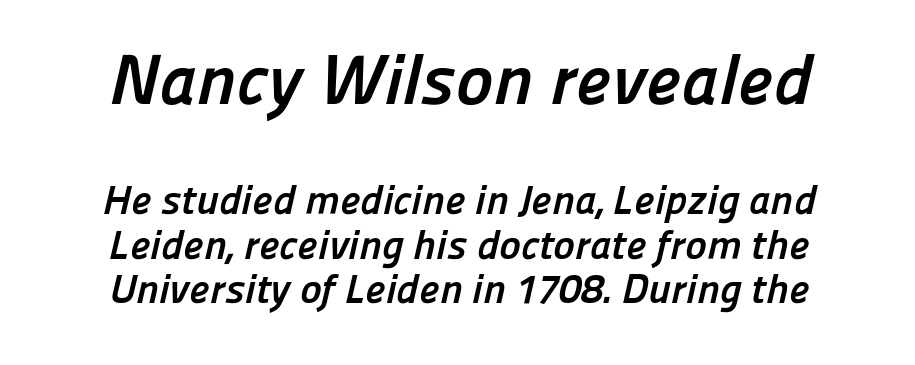
Is there much room between lines? No — they nearly touch. Lines of text with bare space underneath. Type style note: lacks serifs. The type is set solid horizontally, with unmodified tracking. Look at the glyph heights: the upper group is clearly the bigger setting. Is the type bold? Yes — the strokes are clearly thick and heavy.
